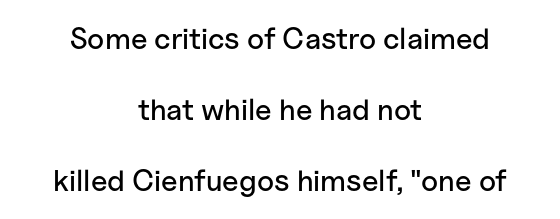
Q: Is the text italic (slanted)? A: No, it is upright.
Q: Is the typeface a serif or a sans-serif typeface? A: Sans-serif.
Q: Is the text underlined? A: No.
Q: How is the paragraph aligned? A: Centered.
Q: Is the spacing between letters normal or unusually wide? A: Normal.
Q: Is the spacing between lines tight, normal or loose? A: Loose.
Q: Width (condensed, normal, or wide)? A: Normal.
Q: Stroke contrast? A: Low.
Q: x-height? A: Medium.
Q: Monospaced? A: No.
